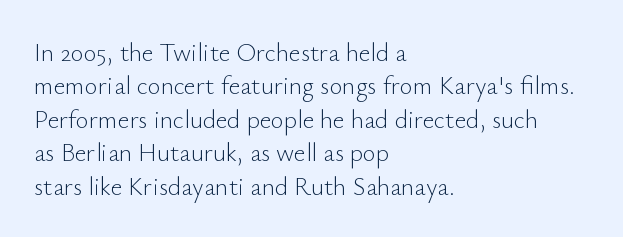
Q: Is the text bold? A: No.
Q: Is the text italic (slanted)? A: No, it is upright.
Q: Is the text underlined? A: No.
Q: How is the paragraph aligned? A: Left-aligned.
Q: Is the spacing between letters normal or unusually wide? A: Normal.
Q: Is the spacing between lines tight, normal or loose? A: Normal.
